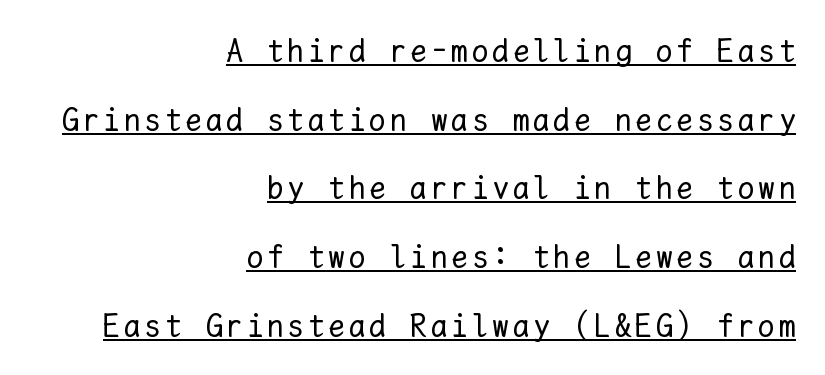
The image shows 33 px regular-weight type, upright, monospaced; set right-aligned, loose line spacing (2.08x), underlined; low stroke contrast and a medium x-height.
